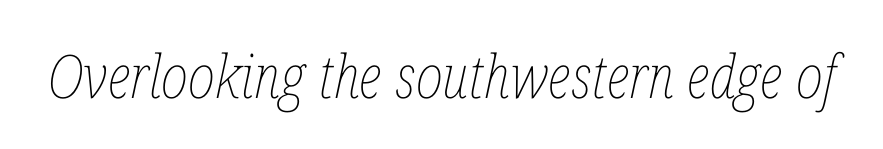
Q: Is the text bold? A: No.
Q: Is the text italic (slanted)? A: Yes, it leans right by about 12 degrees.
Q: Is the text underlined? A: No.
Q: Is the spacing between letters normal or unusually wide? A: Normal.
Q: Width (condensed, normal, or wide)? A: Condensed.
Q: Stroke contrast? A: Low.
Q: x-height? A: Medium.
Q: Monospaced? A: No.
